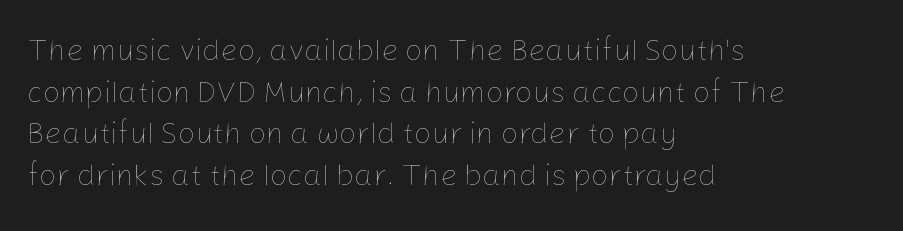
The image shows 30 px thin type, upright; set left-aligned, normal line spacing (1.39x), normal letter spacing, not underlined; low stroke contrast and a medium x-height.
